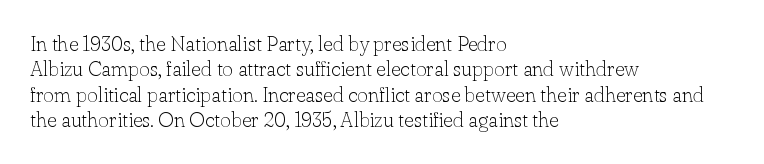
The image shows 21 px text type, upright; set left-aligned, line spacing 1.21x, normal letter spacing, not underlined.
